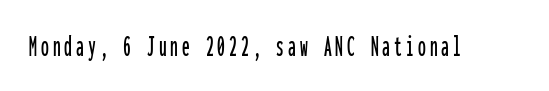
This is roman type, the default non-slanted kind. Think of a typewriter: that constant character pitch is what you see here. This is sans-serif lettering, the kind often seen on screens and signage. Letters rest on an invisible, unmarked baseline.
